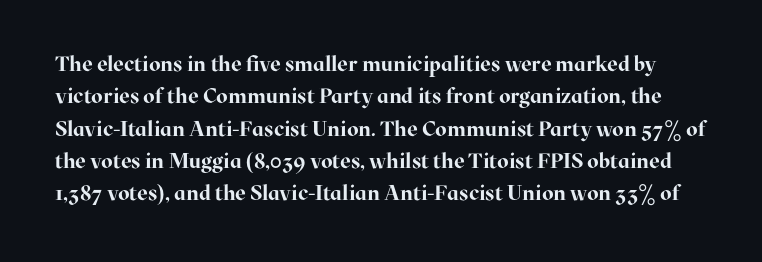
Q: Is the text bold? A: Yes.
Q: Is the text italic (slanted)? A: No, it is upright.
Q: Is the text underlined? A: No.
Q: Is the spacing between letters normal or unusually wide? A: Normal.
Q: Is the spacing between lines tight, normal or loose? A: Normal.
